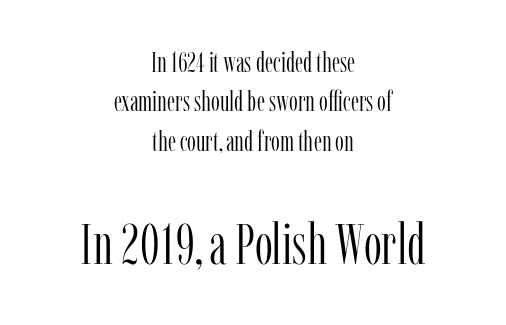
Q: Is the text bold? A: No.
Q: Is the text italic (slanted)? A: No, it is upright.
Q: Is the typeface a serif or a sans-serif typeface? A: Serif.
Q: Is the text underlined? A: No.
Q: How is the paragraph aligned? A: Centered.
Q: Is the spacing between letters normal or unusually wide? A: Normal.
Q: Is the spacing between lines tight, normal or loose? A: Normal.
Q: Which block of text is set in a larger size, the first (top) or the second (bottom)? A: The second (bottom) one.
Q: Width (condensed, normal, or wide)? A: Condensed.
Q: Stroke contrast? A: Low.
Q: x-height? A: Medium.
Q: Monospaced? A: No.
